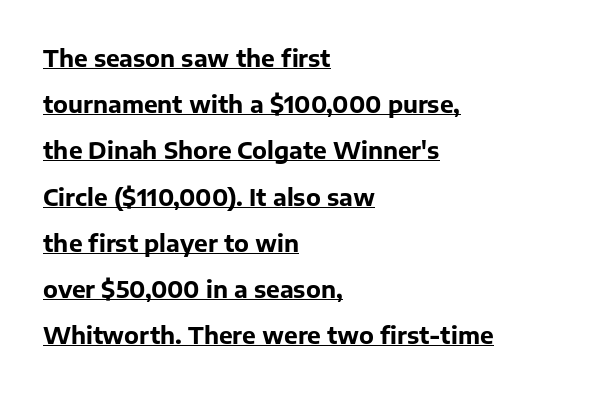
{"italic": "no", "bold": "yes", "underline": "yes", "align": "left", "line_spacing": "loose", "line_spacing_ratio": 2.01, "letter_spacing": "normal", "letter_spacing_em": 0.0, "glyph_px": 23}
